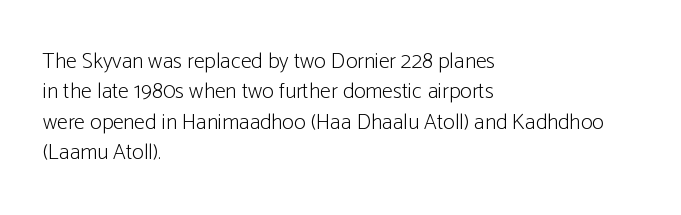
The image shows 22 px text type, upright; set left-aligned, normal line spacing (1.38x), normal letter spacing, not underlined.
